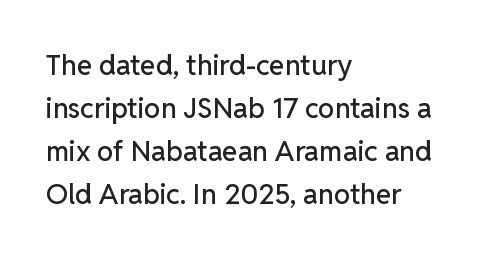
Varying glyph widths throughout — classic text-font behaviour. Only glyphs here, with clear space below each row. The designer went with a sans here, leaving each stem footless. You could call the tracking neutral — neither tight nor loose.
